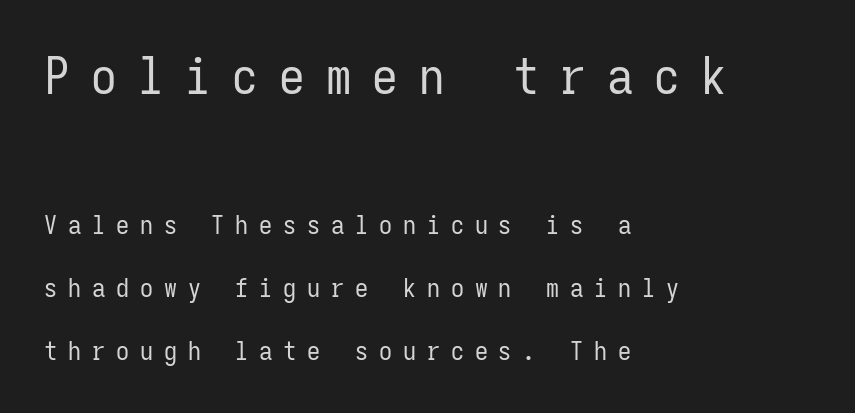
The image shows 51 px regular-weight, condensed sans-serif type, upright, monospaced; set left-aligned, loose line spacing (2.42x), unusually wide letter spacing (+0.42 em), not underlined; the first (top) block is 1.96x larger; low stroke contrast and a medium x-height.
